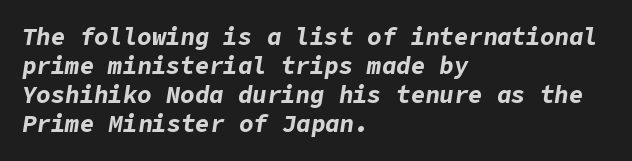
{"italic": "yes", "lean": "right", "slant_degrees": 9, "bold": "yes", "underline": "no", "align": "left", "line_spacing_ratio": 1.21, "letter_spacing": "normal", "letter_spacing_em": 0.0, "glyph_px": 24}
